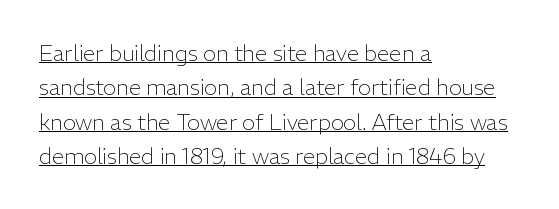
The image shows 22 px text type, upright; set left-aligned, normal line spacing (1.56x), normal letter spacing, underlined.
